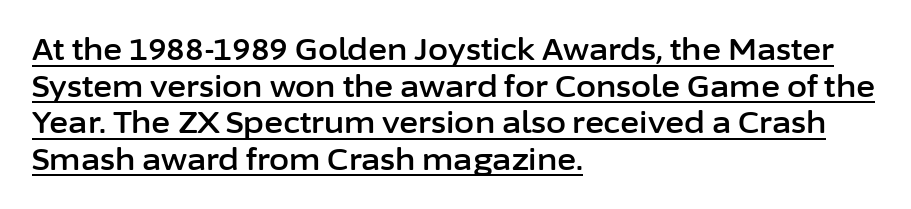
How would I describe the line gaps? Plain and ordinary. Proportional: the letters do not fall into vertical columns. Nope, not italic — everything's standing straight. Does the copy run flush right? No — it runs flush left.
